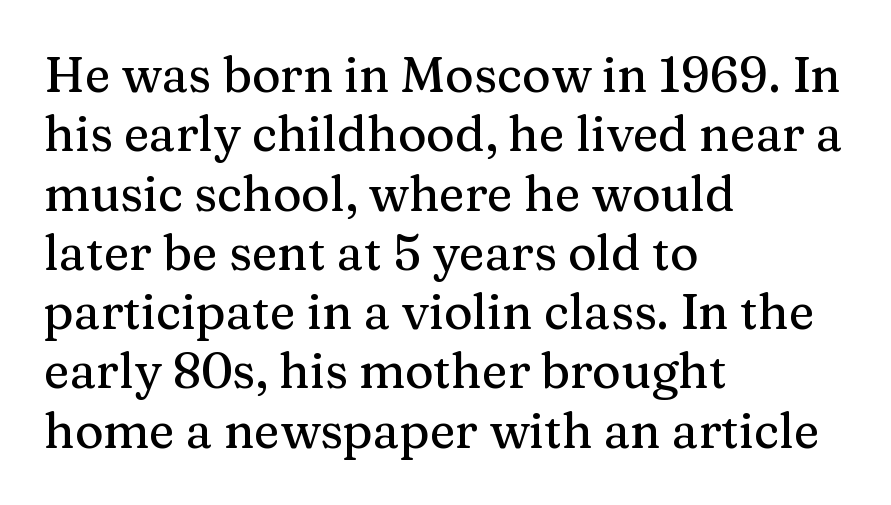
{"serif": "yes", "italic": "no", "width": "normal", "stroke_contrast": "medium", "x_height": "medium", "monospaced": "no", "underline": "no", "align": "left", "line_spacing_ratio": 1.21, "letter_spacing": "normal", "letter_spacing_em": 0.0, "glyph_px": 49}
